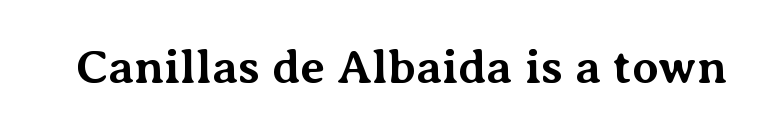
{"serif": "yes", "italic": "no", "bold": "yes", "weight": "bold", "width": "normal", "stroke_contrast": "medium", "x_height": "medium", "monospaced": "no", "underline": "no", "letter_spacing": "normal", "letter_spacing_em": 0.0, "glyph_px": 48}
